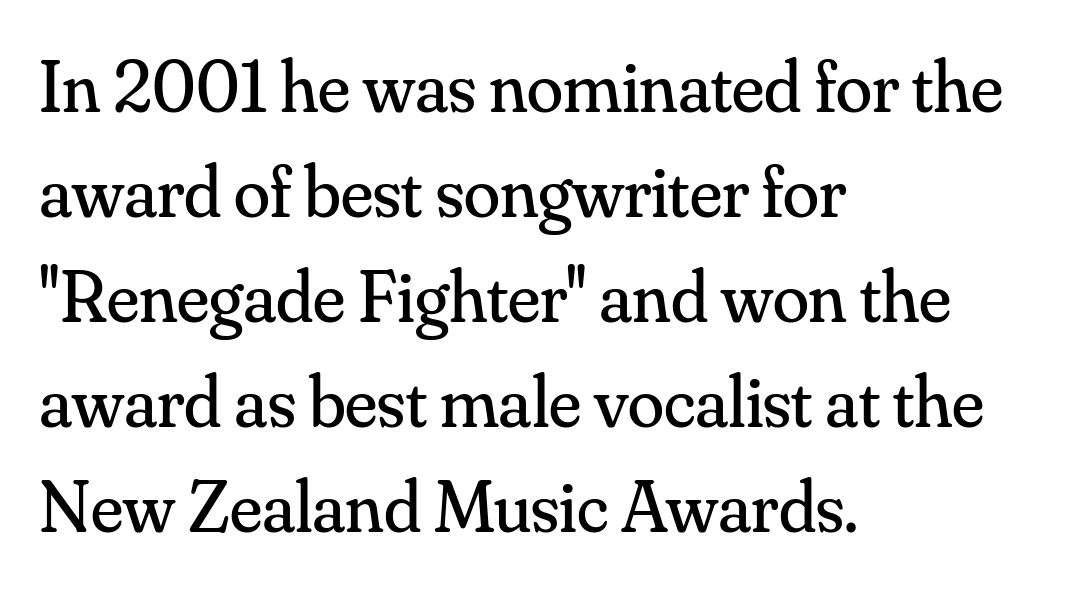
A quiet, ordinary-to-light weight characterises the typeface. The tracking reads as untouched default to a designer's eye. A typesetter would call this proportional, since set widths differ per character. The text was rendered using a seriffed face with decorative stroke endings. Regular leading.
